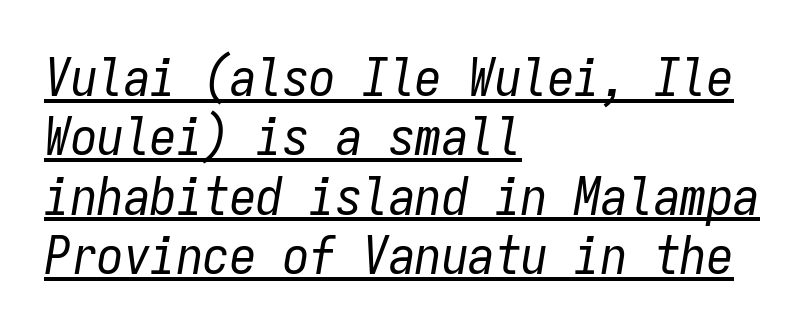
Every character sits at an angle, as italics do. Leftover space on each line is placed entirely after the last word. A typographer would call this underscored text. Tracking here is standard; glyphs follow each other at the usual distance.
